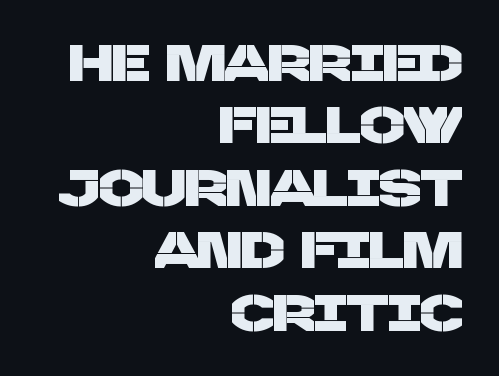
Caption: multi-line text, flush right, ragged left. Each letter's strokes conclude bluntly, with no projecting serifs. Caption: standard tracking, unaltered. Lines of text with bare space underneath. The rendering uses natural spacing where letterforms have individual widths.
